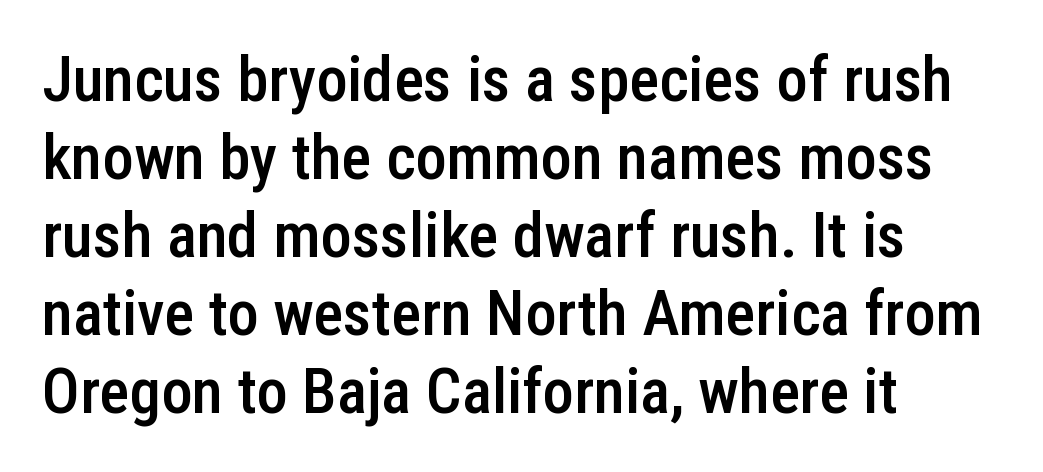
The foot of each line stays bare and open. The ragged edge is on the right, which tells us the setting is flush left. This is moderately heavy type, rendered in semibold. No extra tracking has been applied to these lines. Characters remain perfectly vertical along every line. This rendering employs a face without finishing strokes, i.e., a sans-serif.
